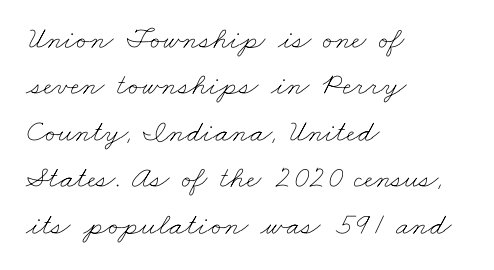
Each word holds together tightly as a unit, with standard inter-letter gaps. Think of a printed novel: that variable character pitch is what you see here. The words here are not underlined. Compared with a typical body face, this is equally light or lighter still. Reading down the block, your eye returns to a fixed left position each line.
